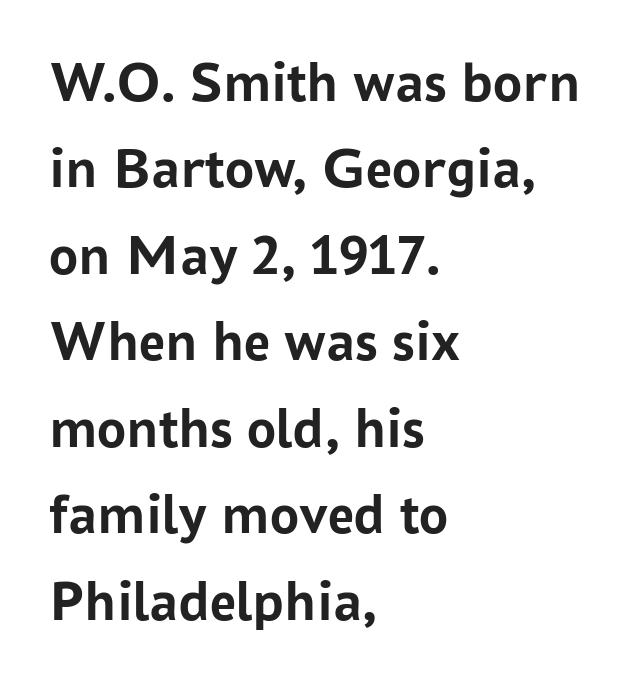
Q: Is the text bold? A: Yes.
Q: Is the text italic (slanted)? A: No, it is upright.
Q: Is the typeface a serif or a sans-serif typeface? A: Sans-serif.
Q: Is the text underlined? A: No.
Q: How is the paragraph aligned? A: Left-aligned.
Q: Is the spacing between letters normal or unusually wide? A: Normal.
Q: Is the spacing between lines tight, normal or loose? A: Normal.
Q: Width (condensed, normal, or wide)? A: Normal.
Q: Stroke contrast? A: Low.
Q: x-height? A: Medium.
Q: Monospaced? A: No.
